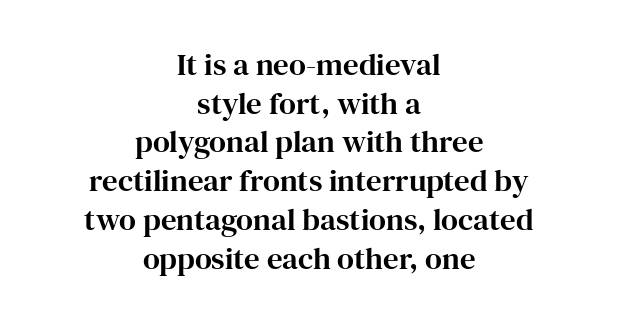
{"serif": "yes", "italic": "no", "width": "normal", "stroke_contrast": "high", "x_height": "medium", "monospaced": "no", "underline": "no", "align": "center", "line_spacing": "normal", "line_spacing_ratio": 1.25, "letter_spacing": "normal", "letter_spacing_em": 0.0, "glyph_px": 31}
